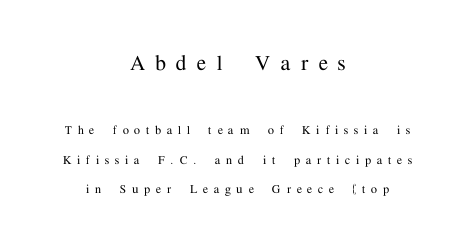
{"italic": "no", "underline": "no", "align": "center", "line_spacing": "loose", "line_spacing_ratio": 2.1, "letter_spacing": "wide", "letter_spacing_em": 0.42, "larger_block": "first", "size_ratio": 1.79, "glyph_px": 25}
